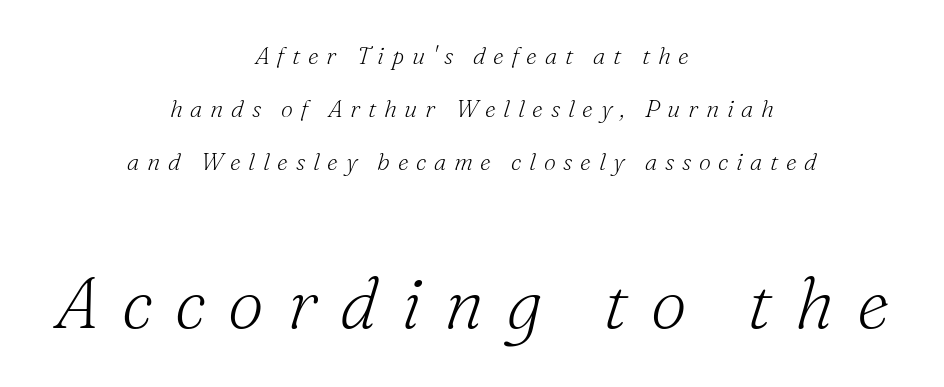
Q: Is the text bold? A: No.
Q: Is the text italic (slanted)? A: Yes, it leans right by about 16 degrees.
Q: Is the typeface a serif or a sans-serif typeface? A: Serif.
Q: Is the text underlined? A: No.
Q: How is the paragraph aligned? A: Centered.
Q: Is the spacing between letters normal or unusually wide? A: Unusually wide.
Q: Is the spacing between lines tight, normal or loose? A: Loose.
Q: Which block of text is set in a larger size, the first (top) or the second (bottom)? A: The second (bottom) one.
Q: Width (condensed, normal, or wide)? A: Normal.
Q: Stroke contrast? A: Medium.
Q: x-height? A: Small.
Q: Monospaced? A: No.
